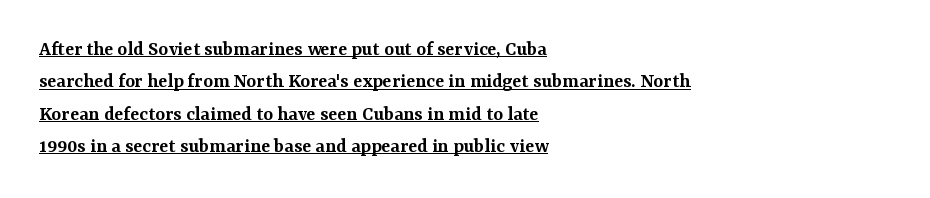
The image shows 21 px text type, upright; set left-aligned, normal line spacing (1.54x), normal letter spacing, underlined.
